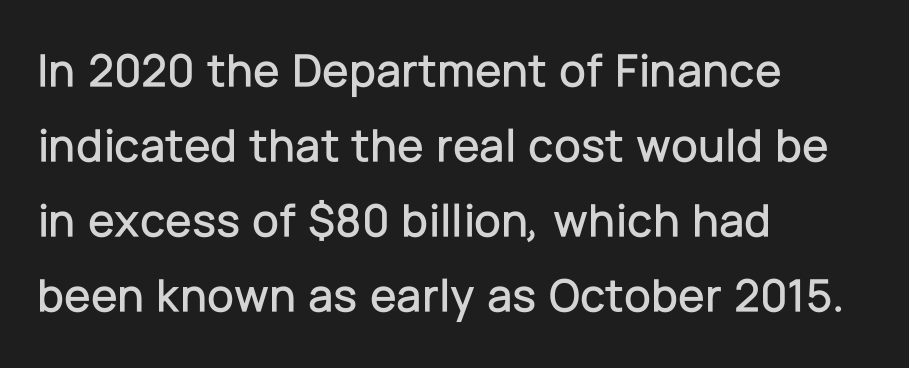
Q: Is the text italic (slanted)? A: No, it is upright.
Q: Is the typeface a serif or a sans-serif typeface? A: Sans-serif.
Q: Is the text underlined? A: No.
Q: How is the paragraph aligned? A: Left-aligned.
Q: Is the spacing between letters normal or unusually wide? A: Normal.
Q: Is the spacing between lines tight, normal or loose? A: Normal.
Q: Width (condensed, normal, or wide)? A: Normal.
Q: Stroke contrast? A: Low.
Q: x-height? A: Medium.
Q: Monospaced? A: No.
